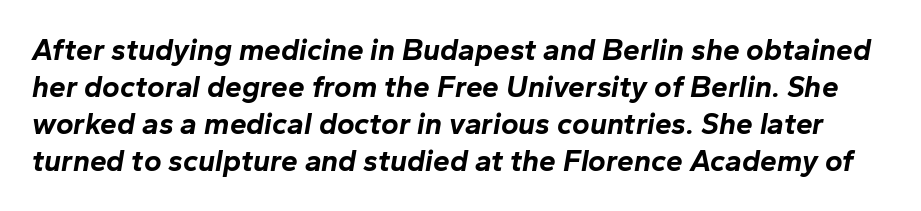
The image shows 30 px bold type, italic (leaning right); set line spacing 1.23x, normal letter spacing, not underlined; low stroke contrast and a medium x-height.
